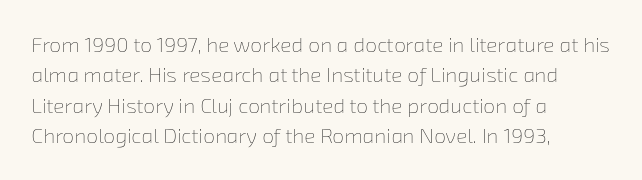
{"bold": "no", "underline": "no", "align": "left", "line_spacing": "normal", "line_spacing_ratio": 1.45, "letter_spacing": "normal", "letter_spacing_em": 0.0, "glyph_px": 21}
